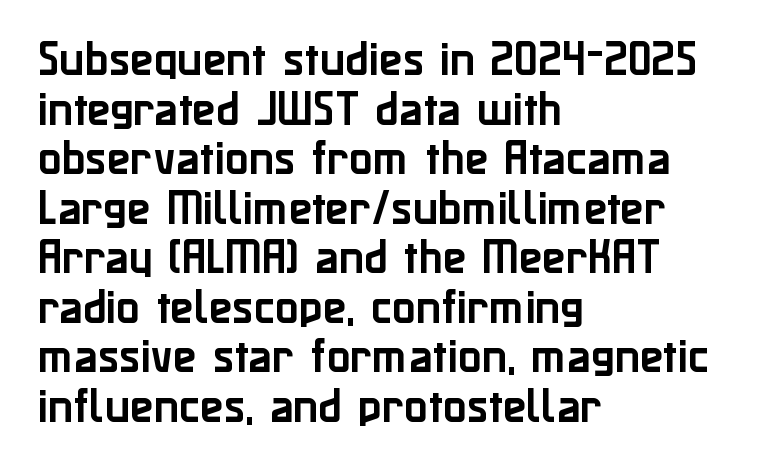
{"serif": "no", "italic": "no", "width": "normal", "stroke_contrast": "low", "x_height": "medium", "monospaced": "no", "underline": "no", "align": "left", "line_spacing": "normal", "line_spacing_ratio": 1.27, "letter_spacing": "normal", "letter_spacing_em": 0.0, "glyph_px": 39}
